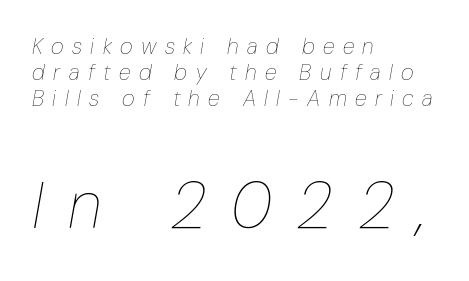
Italic? Definitely — the glyphs are oblique. Letter spacing: wide. The lower block of text is set noticeably larger than the block above it. Is this a fixed-width face? No — the glyphs have proportional, varying widths.
